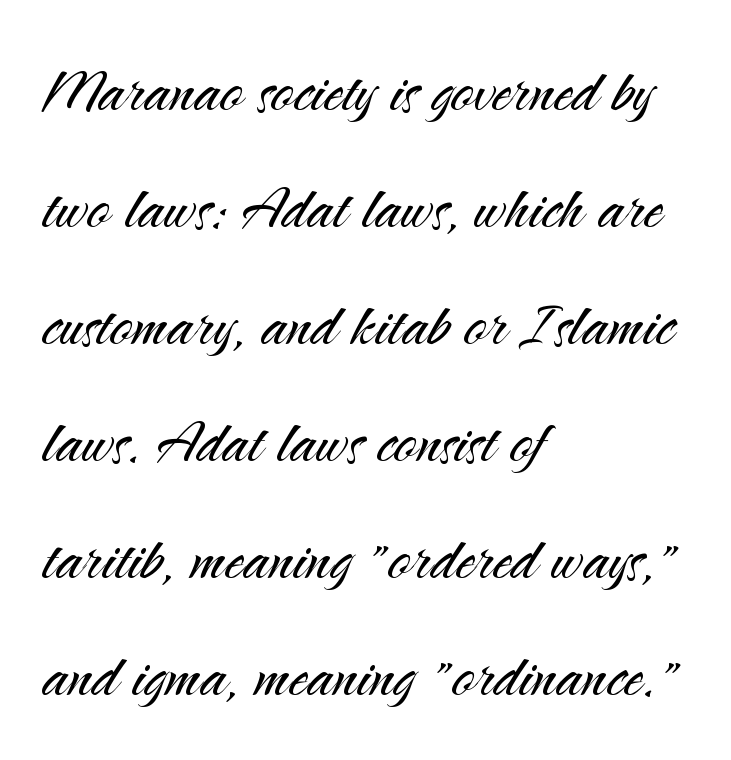
The image shows 76 px light sans-serif type; set left-aligned, normal line spacing (1.54x), normal letter spacing, not underlined; medium stroke contrast and a small x-height.
